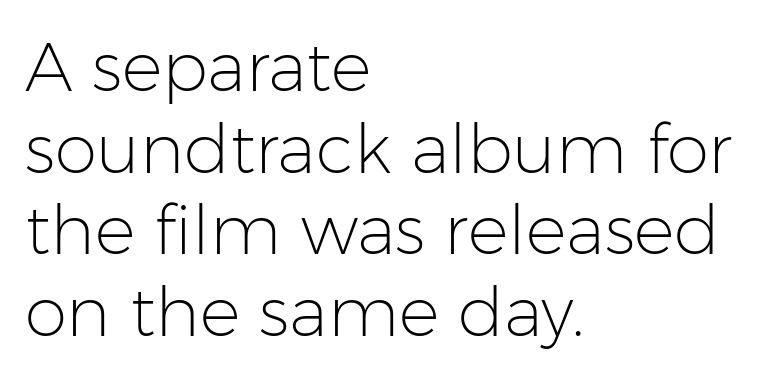
A classic flush-left, rag-right setting is used for this passage. Has an underline been added? It has not. Summary of weight: not heavy and not bold. The passage shown is typed in a proportional face where columns would drift.
